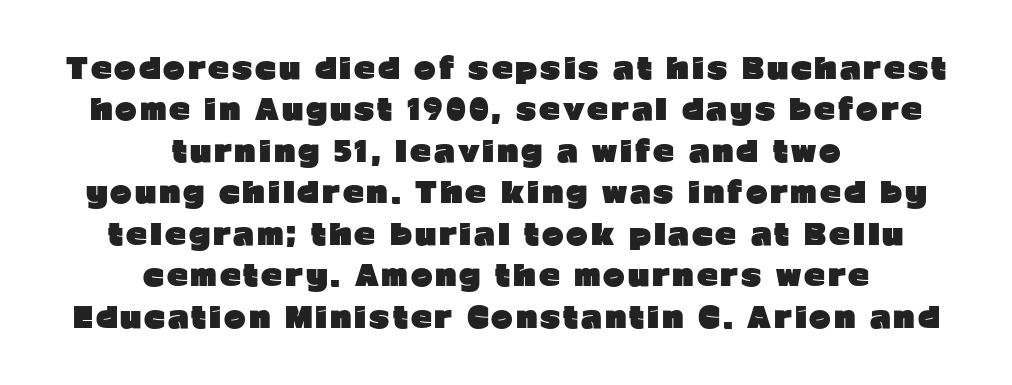
You could not count columns in this text — the font is proportionally spaced. Evenly set lines give the paragraph a standard silhouette. Each row of text sits above clean, open space. Vertical strokes here are truly vertical. Alignment: centered.
